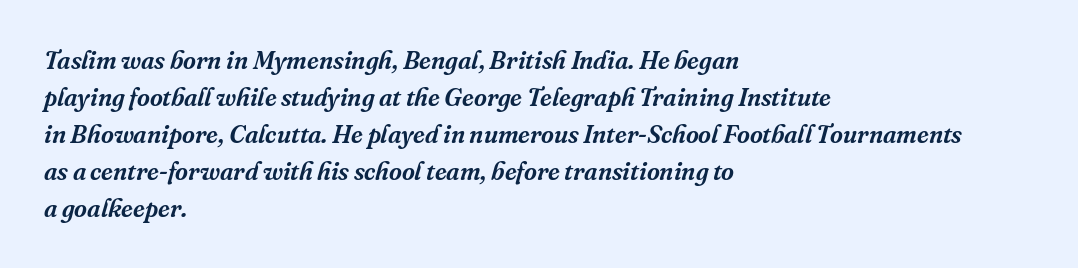
The image shows 25 px text type, italic (leaning right); set left-aligned, normal line spacing (1.48x), normal letter spacing, not underlined.
